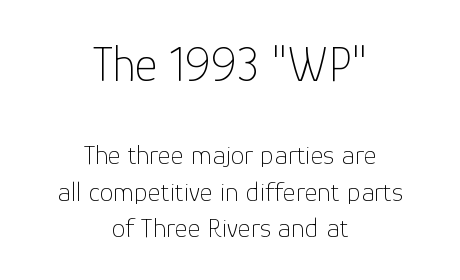
The image shows 49 px thin sans-serif type, upright; set centered, normal line spacing (1.29x), normal letter spacing, not underlined; the first (top) block is 1.75x larger; low stroke contrast and a medium x-height.
